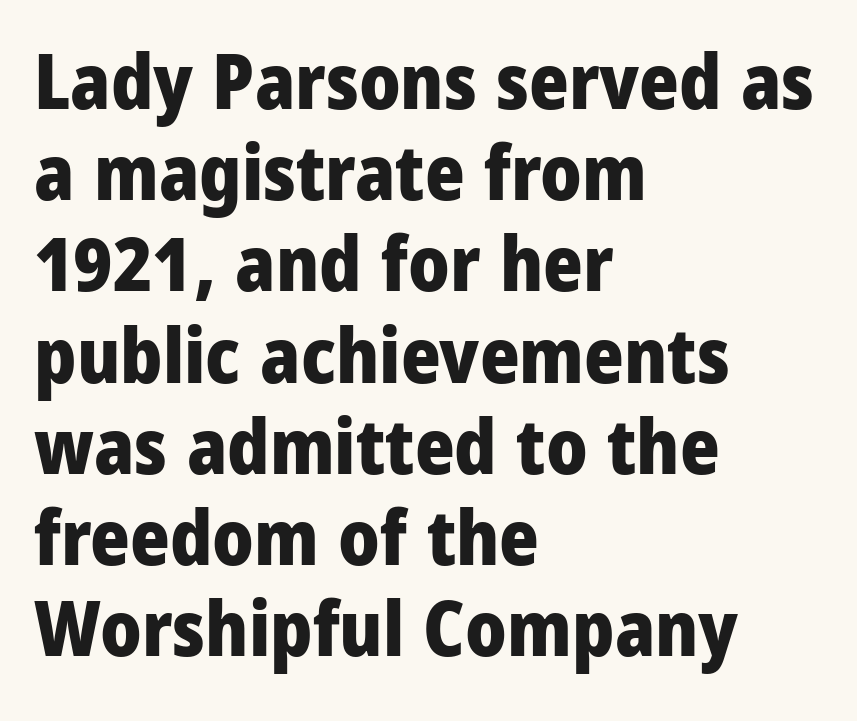
The image shows 76 px heavy, condensed sans-serif type, upright; set left-aligned, line spacing 1.2x, normal letter spacing, not underlined; low stroke contrast and a large x-height.
